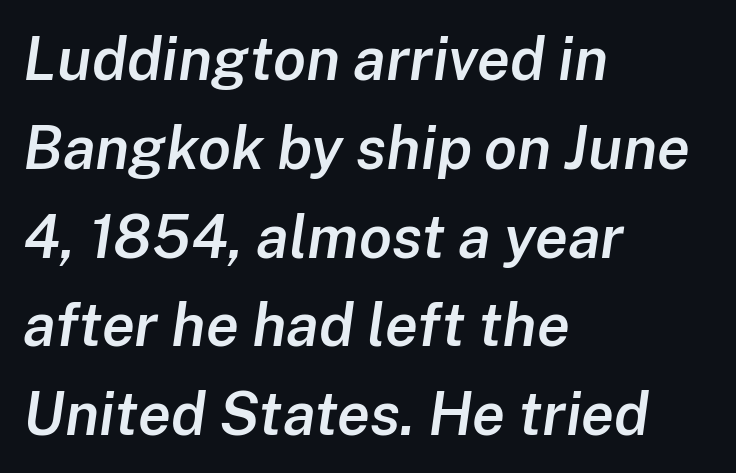
The image shows 60 px semibold type, italic (leaning right); set left-aligned, normal line spacing (1.48x), normal letter spacing, not underlined; low stroke contrast and a medium x-height.
